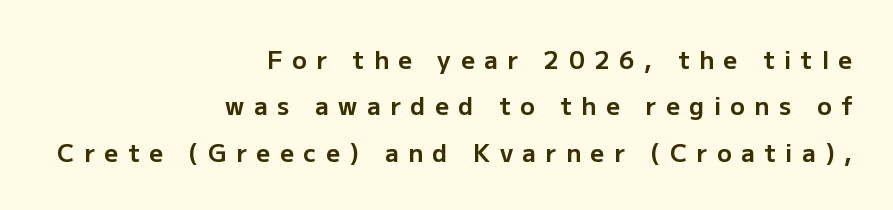
What stands out about the letter spacing? Its width — letters are far apart. These lines are set flush right with a ragged left edge. One glance says open: line gaps are wider than usual. Posture: straight, roman, zero tilt.
